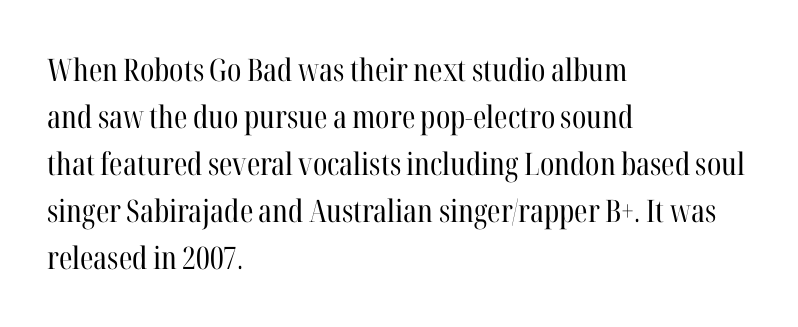
{"serif": "yes", "italic": "no", "bold": "no", "weight": "regular", "width": "condensed", "stroke_contrast": "high", "x_height": "medium", "monospaced": "no", "underline": "no", "align": "left", "line_spacing": "normal", "line_spacing_ratio": 1.52, "letter_spacing": "normal", "letter_spacing_em": 0.0, "glyph_px": 31}
